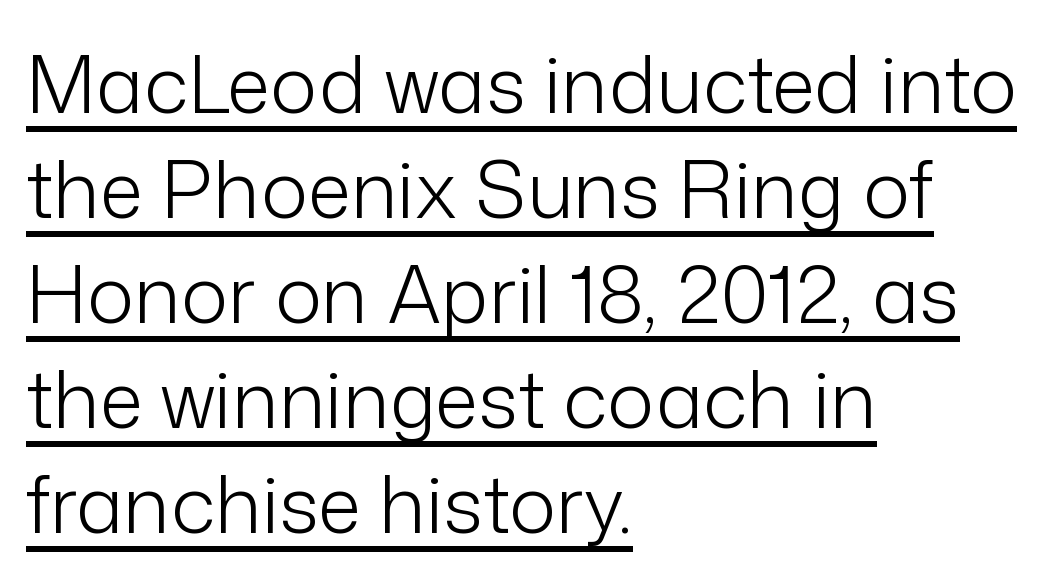
Q: Is the text bold? A: No.
Q: Is the text italic (slanted)? A: No, it is upright.
Q: Is the typeface a serif or a sans-serif typeface? A: Sans-serif.
Q: Is the text underlined? A: Yes.
Q: How is the paragraph aligned? A: Left-aligned.
Q: Is the spacing between letters normal or unusually wide? A: Normal.
Q: Is the spacing between lines tight, normal or loose? A: Normal.
Q: Width (condensed, normal, or wide)? A: Normal.
Q: Stroke contrast? A: Low.
Q: x-height? A: Medium.
Q: Monospaced? A: No.
